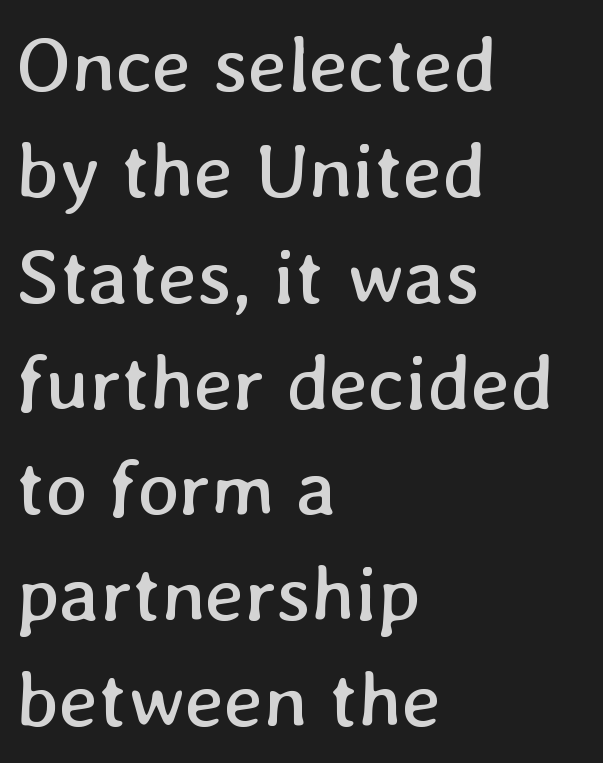
The image shows 79 px regular-weight type; set left-aligned, normal line spacing (1.34x), normal letter spacing, not underlined; low stroke contrast and a medium x-height.
